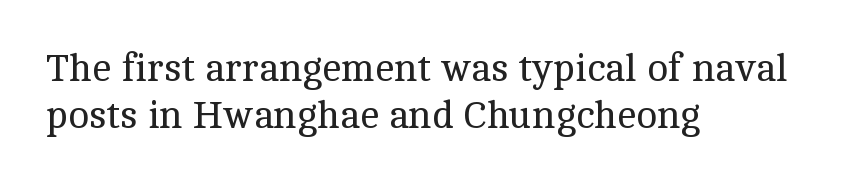
Q: Is the text bold? A: No.
Q: Is the text italic (slanted)? A: No, it is upright.
Q: Is the typeface a serif or a sans-serif typeface? A: Serif.
Q: Is the text underlined? A: No.
Q: How is the paragraph aligned? A: Left-aligned.
Q: Is the spacing between letters normal or unusually wide? A: Normal.
Q: Width (condensed, normal, or wide)? A: Normal.
Q: x-height? A: Medium.
Q: Monospaced? A: No.
